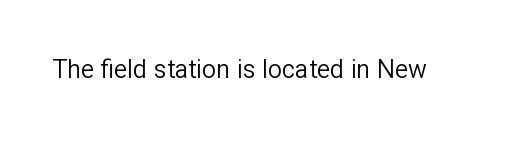
{"italic": "no", "bold": "no", "underline": "no", "letter_spacing": "normal", "letter_spacing_em": 0.0, "glyph_px": 25}
